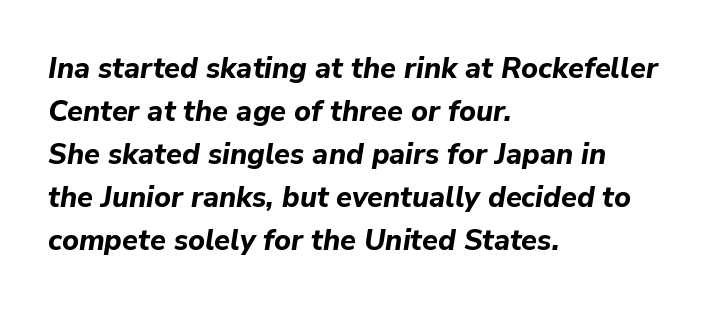
The image shows 29 px bold type, italic (leaning right); set left-aligned, normal line spacing (1.48x), normal letter spacing, not underlined; low stroke contrast and a medium x-height.
